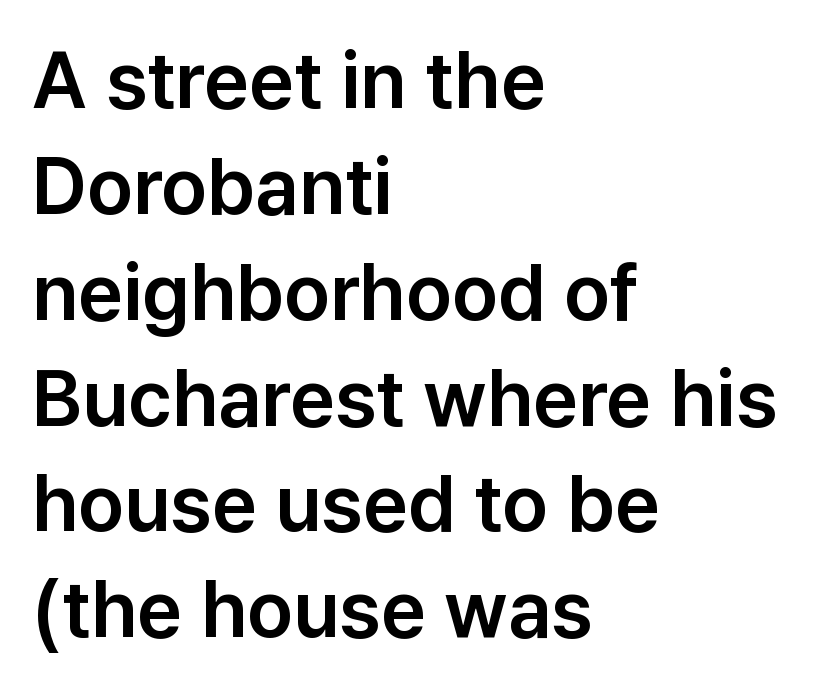
This block has exactly the height ordinary leading produces. Do the characters align in a grid? No, the font is proportional. Is there any slant? The stems are plumb. Decoration check: the copy has no underline. What stands out about the letter spacing? Nothing — it is the standard amount. Where is the straight margin? On the left.
